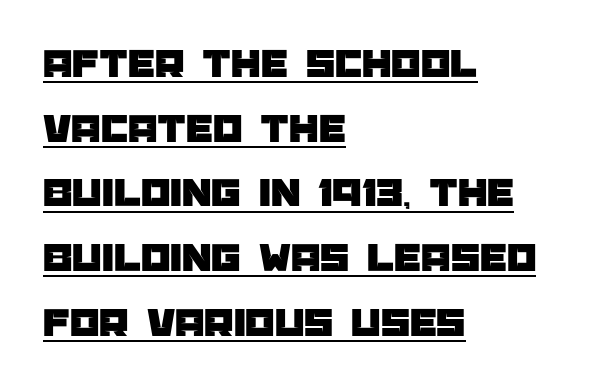
The image shows 42 px sans-serif type, upright; set left-aligned, normal line spacing (1.54x), normal letter spacing, underlined; low stroke contrast and a large x-height.
